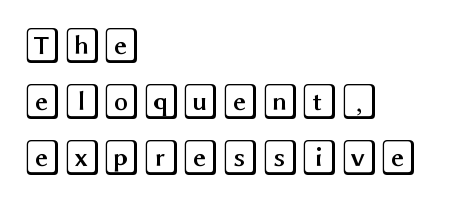
{"italic": "no", "width": "wide", "x_height": "large", "underline": "no", "align": "left", "line_spacing": "normal", "line_spacing_ratio": 1.56, "letter_spacing": "normal", "letter_spacing_em": 0.0, "glyph_px": 36}
